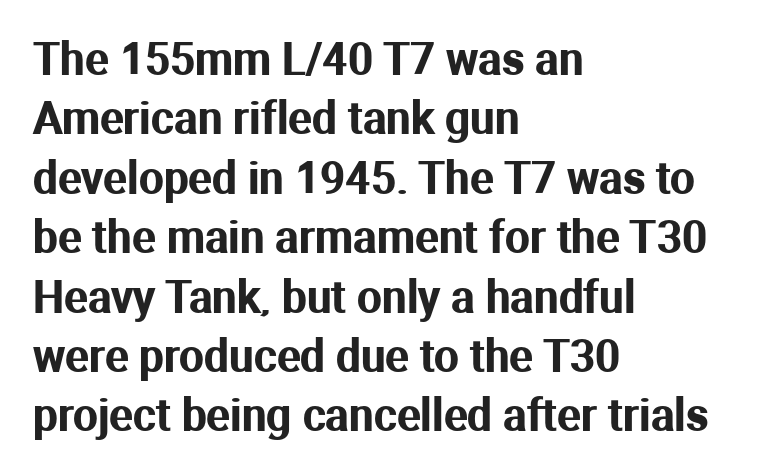
The image shows 44 px sans-serif type, upright; set left-aligned, normal line spacing (1.35x), normal letter spacing, not underlined; medium stroke contrast and a medium x-height.
